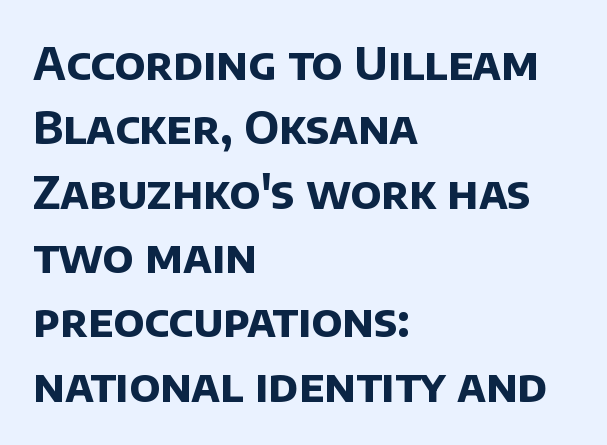
{"serif": "no", "bold": "yes", "weight": "bold", "width": "normal", "stroke_contrast": "low", "x_height": "large", "monospaced": "no", "underline": "no", "align": "left", "line_spacing": "normal", "line_spacing_ratio": 1.43, "letter_spacing": "normal", "letter_spacing_em": 0.0, "glyph_px": 45}
